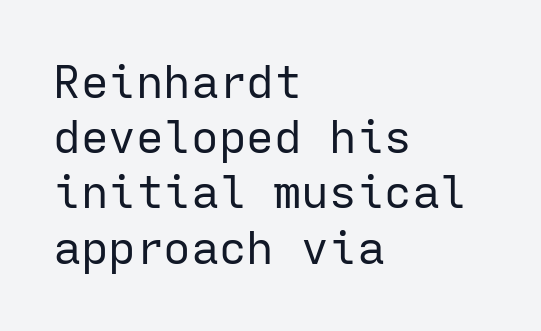
Stems and bowls with no extra thickness — not bold. A typesetter would call this monospace, since all characters share one set width. The face used here is a sans, in the tradition of grotesques and geometrics. The passage shown has conventional tracking throughout.
